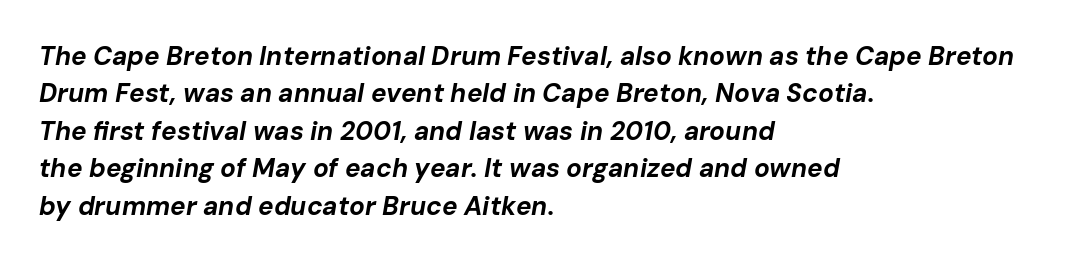
The image shows 26 px bold type, italic (leaning right); set left-aligned, normal line spacing (1.44x), normal letter spacing, not underlined.
